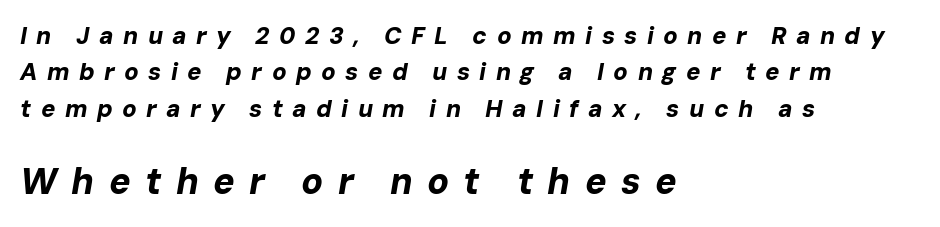
Type size steps up from the first block to the second. A typesetter would call this heavily tracked-out type. Think of a printed novel: that variable character pitch is what you see here. Typographic density is high because the face is bold. The face used here has a pronounced slope to its letters.
